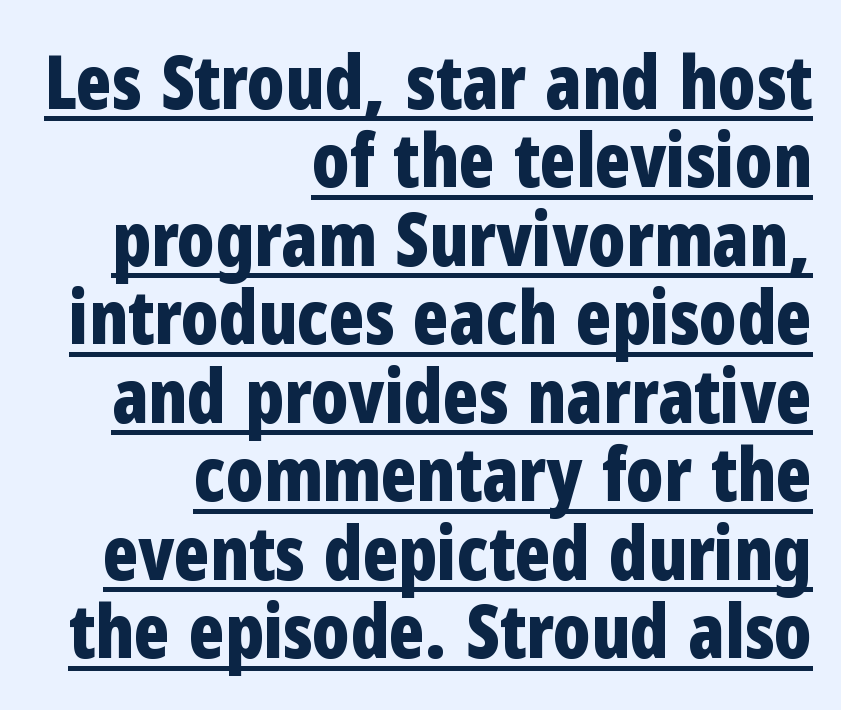
The image shows 74 px bold, condensed sans-serif type, upright; set right-aligned, tight line spacing (1.06x), normal letter spacing, underlined; low stroke contrast and a medium x-height.
